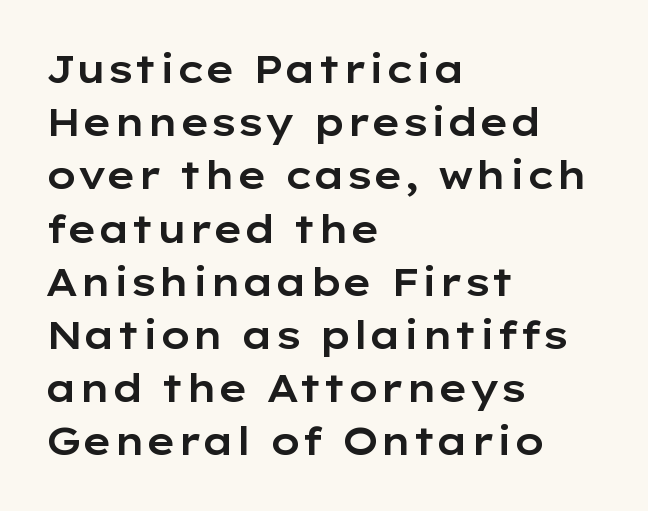
{"serif": "no", "italic": "no", "width": "wide", "stroke_contrast": "low", "x_height": "medium", "monospaced": "no", "underline": "no", "align": "left", "line_spacing": "normal", "line_spacing_ratio": 1.4, "letter_spacing": "normal", "letter_spacing_em": 0.0, "glyph_px": 38}
